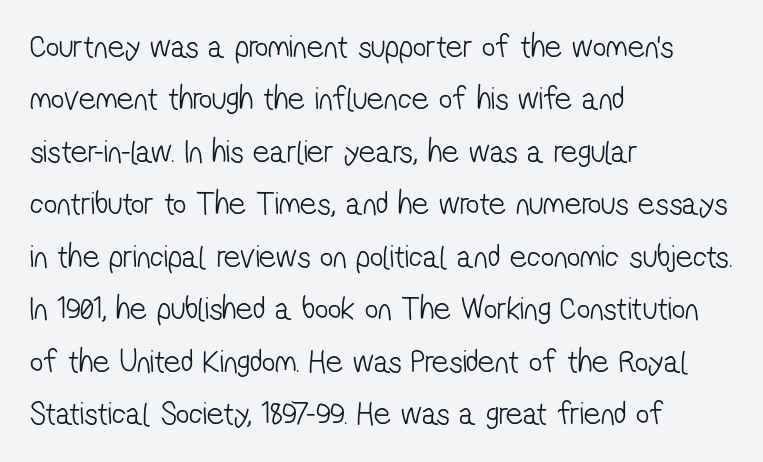
Q: Is the text bold? A: No.
Q: Is the typeface a serif or a sans-serif typeface? A: Sans-serif.
Q: Is the text underlined? A: No.
Q: How is the paragraph aligned? A: Left-aligned.
Q: Is the spacing between letters normal or unusually wide? A: Normal.
Q: Is the spacing between lines tight, normal or loose? A: Normal.
Q: Width (condensed, normal, or wide)? A: Condensed.
Q: Stroke contrast? A: Low.
Q: x-height? A: Medium.
Q: Monospaced? A: No.
